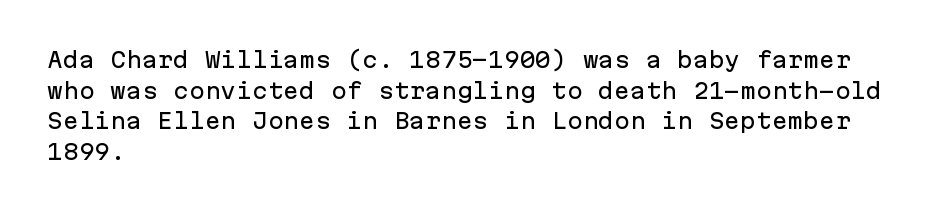
Q: Is the text italic (slanted)? A: No, it is upright.
Q: Is the text underlined? A: No.
Q: How is the paragraph aligned? A: Left-aligned.
Q: Is the spacing between letters normal or unusually wide? A: Normal.
Q: Is the spacing between lines tight, normal or loose? A: Normal.
